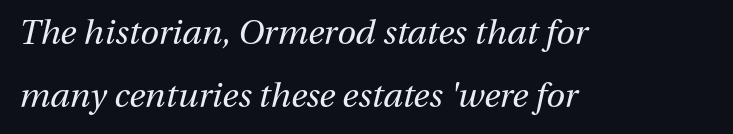
{"italic": "yes", "lean": "right", "slant_degrees": 13, "bold": "no", "weight": "regular", "width": "normal", "stroke_contrast": "medium", "x_height": "medium", "monospaced": "no", "underline": "no", "align": "left", "line_spacing_ratio": 1.84, "letter_spacing": "normal", "letter_spacing_em": 0.0, "glyph_px": 34}
